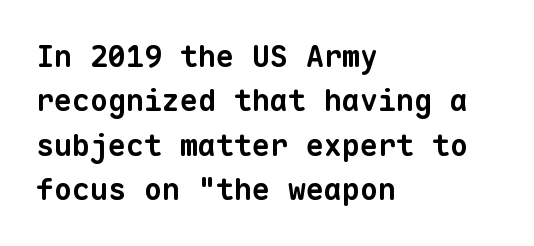
{"serif": "no", "bold": "yes", "weight": "bold", "width": "normal", "stroke_contrast": "low", "x_height": "medium", "monospaced": "yes", "underline": "no", "align": "left", "line_spacing": "normal", "line_spacing_ratio": 1.48, "letter_spacing": "normal", "letter_spacing_em": 0.0, "glyph_px": 30}
